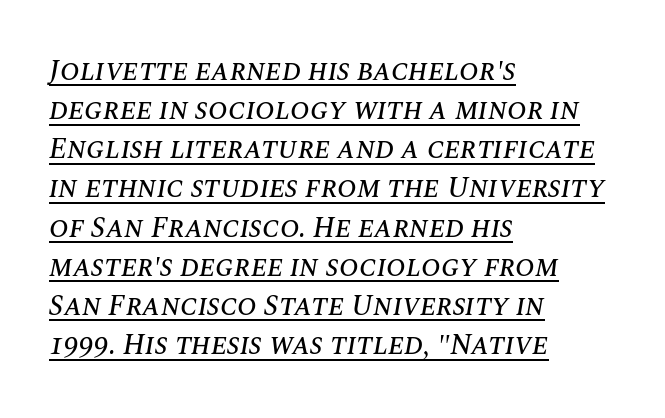
Honestly, the row spacing looks completely unremarkable. Each line starts at the same left margin while the right side varies. Italic? Definitely — the glyphs are oblique. The passage shown is underscored from start to finish. The face used here is rendered with its standard letterfit. These lines are rendered in a variable-pitch font.
